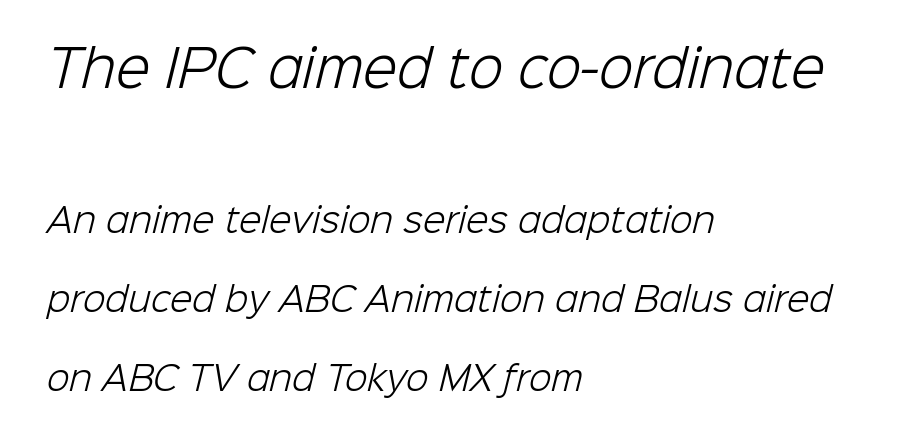
Large over small — that's the arrangement of the two blocks here. Leading is clearly above the norm, producing a sparse column. Stroke mass is kept to a normal reading level or below. Note the varied advance widths — an 'i' is clearly narrower than an 'm'. Rule under the text: the space is simply empty. The rag falls on the right side of this text block.
